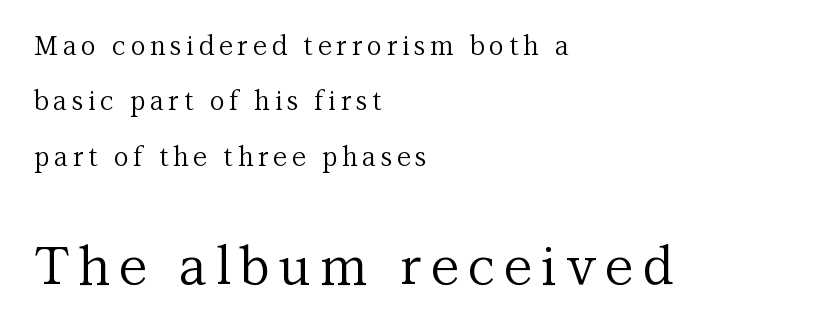
The image shows 52 px regular-weight serif type, upright; set left-aligned, loose line spacing (2.13x), not underlined; the second (bottom) block is 2.0x larger; medium stroke contrast and a medium x-height.
